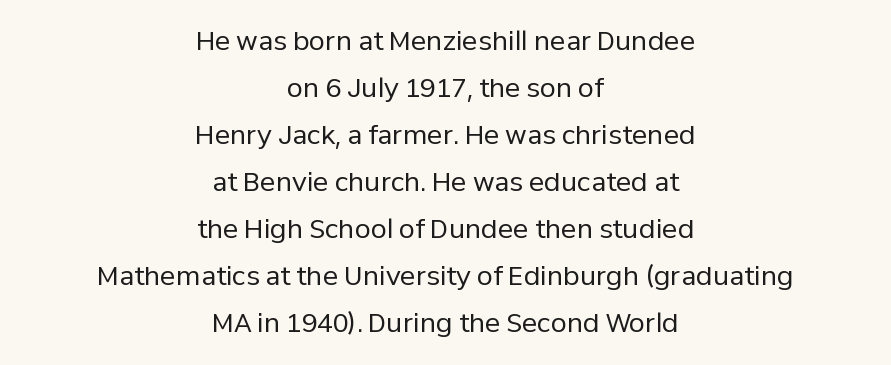
The image shows 26 px text type, upright; set centered, line spacing 1.81x, normal letter spacing, not underlined.
